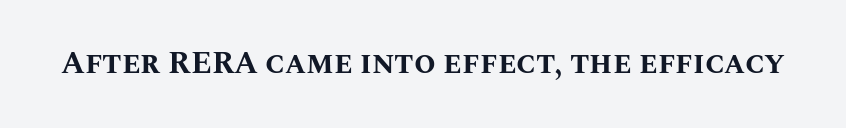
{"italic": "no", "bold": "yes", "weight": "bold", "width": "normal", "stroke_contrast": "medium", "x_height": "large", "monospaced": "no", "underline": "no", "letter_spacing": "normal", "letter_spacing_em": 0.0, "glyph_px": 31}
